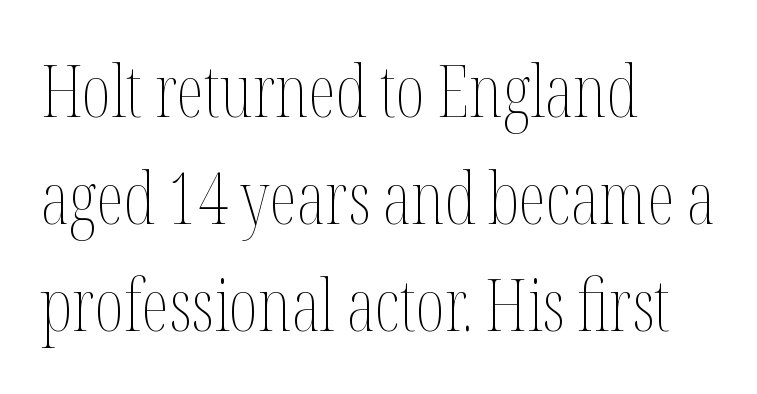
The image shows 71 px thin, condensed type, upright; set left-aligned, normal line spacing (1.51x), normal letter spacing, not underlined; medium stroke contrast and a medium x-height.
